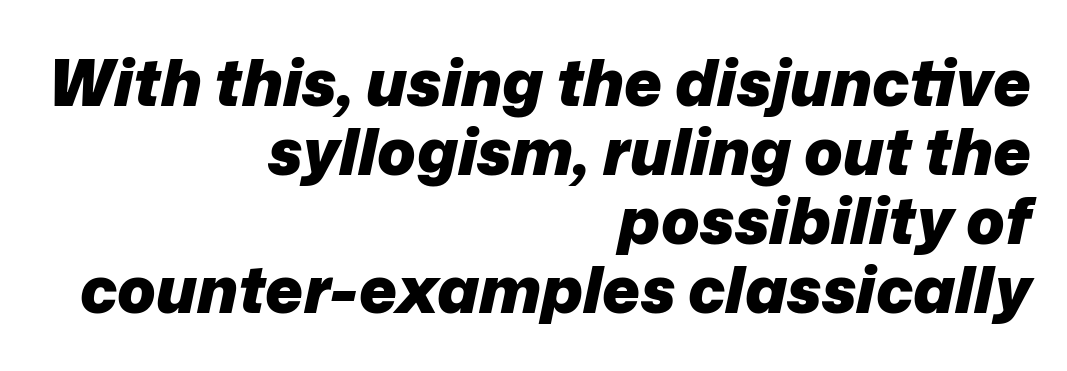
Q: Is the text bold? A: Yes.
Q: Is the text italic (slanted)? A: Yes, it leans right by about 12 degrees.
Q: Is the text underlined? A: No.
Q: How is the paragraph aligned? A: Right-aligned.
Q: Is the spacing between letters normal or unusually wide? A: Normal.
Q: Is the spacing between lines tight, normal or loose? A: Tight.
Q: Width (condensed, normal, or wide)? A: Normal.
Q: Stroke contrast? A: Low.
Q: x-height? A: Medium.
Q: Monospaced? A: No.
